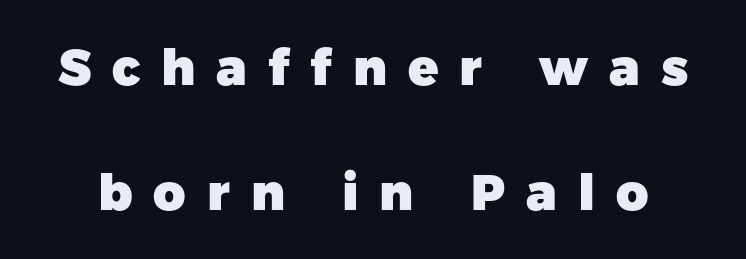
{"serif": "no", "italic": "no", "bold": "yes", "weight": "heavy", "width": "normal", "stroke_contrast": "low", "x_height": "medium", "monospaced": "no", "underline": "no", "line_spacing": "loose", "line_spacing_ratio": 2.5, "letter_spacing": "wide", "letter_spacing_em": 0.42, "glyph_px": 50}
